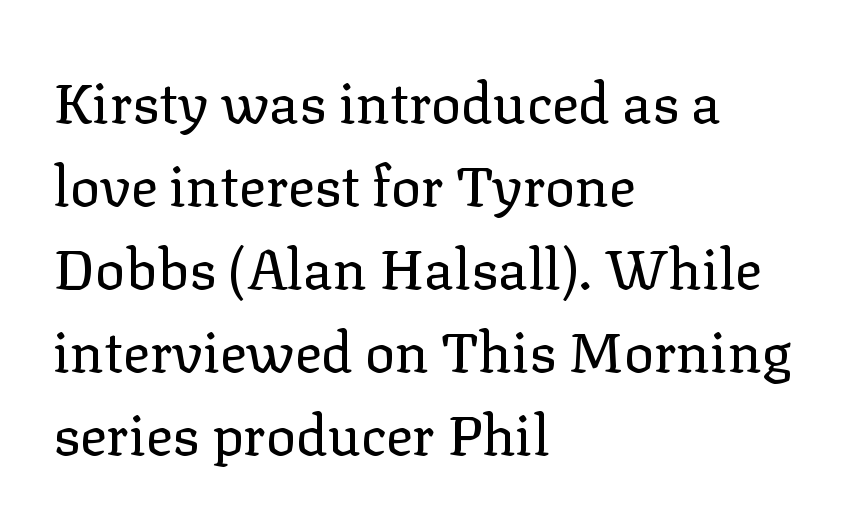
{"serif": "yes", "italic": "no", "bold": "no", "weight": "regular", "width": "normal", "stroke_contrast": "low", "x_height": "medium", "monospaced": "no", "underline": "no", "align": "left", "line_spacing": "normal", "line_spacing_ratio": 1.48, "letter_spacing": "normal", "letter_spacing_em": 0.0, "glyph_px": 56}
